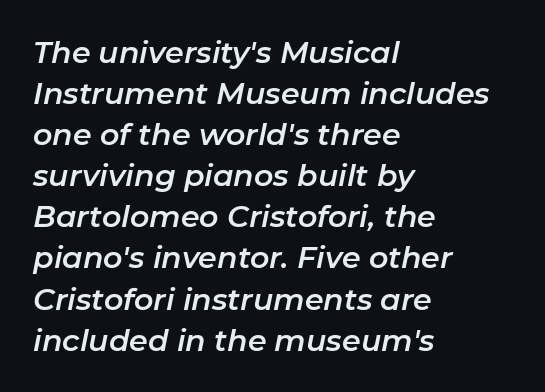
Q: Is the text italic (slanted)? A: Yes, it leans right by about 11 degrees.
Q: Is the text underlined? A: No.
Q: How is the paragraph aligned? A: Left-aligned.
Q: Is the spacing between letters normal or unusually wide? A: Normal.
Q: Is the spacing between lines tight, normal or loose? A: Normal.
Q: Width (condensed, normal, or wide)? A: Normal.
Q: Stroke contrast? A: Low.
Q: x-height? A: Medium.
Q: Monospaced? A: No.
